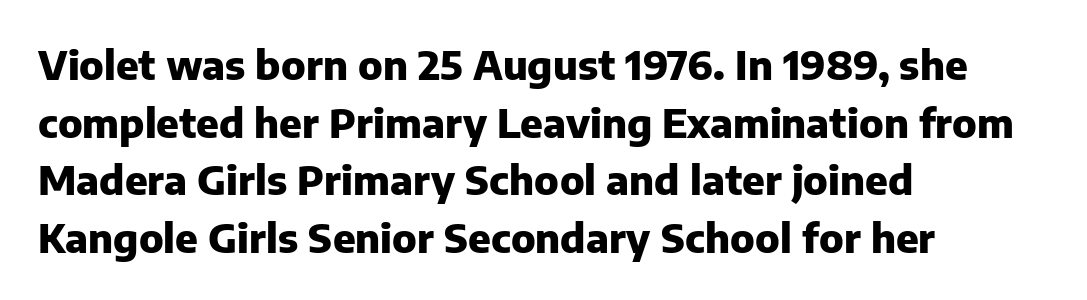
{"serif": "no", "italic": "no", "bold": "yes", "weight": "heavy", "width": "normal", "stroke_contrast": "low", "x_height": "medium", "monospaced": "no", "underline": "no", "align": "left", "line_spacing": "normal", "line_spacing_ratio": 1.44, "letter_spacing": "normal", "letter_spacing_em": 0.0, "glyph_px": 40}
